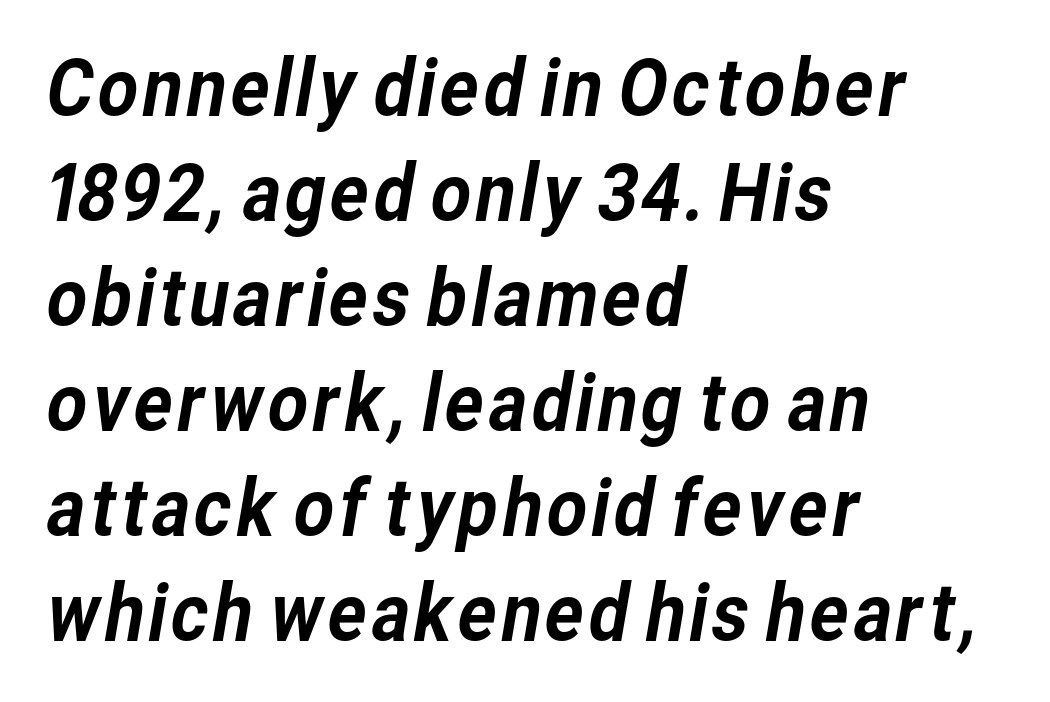
{"serif": "no", "width": "normal", "stroke_contrast": "low", "x_height": "medium", "monospaced": "no", "underline": "no", "align": "left", "line_spacing": "normal", "line_spacing_ratio": 1.33, "letter_spacing": "normal", "letter_spacing_em": 0.0, "glyph_px": 79}
